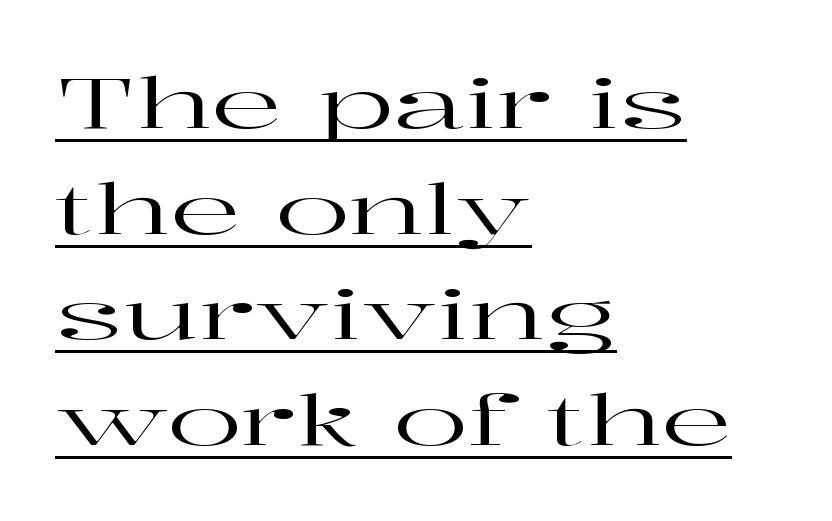
The image shows 69 px wide serif type, upright; set left-aligned, normal line spacing (1.53x), normal letter spacing, underlined; high stroke contrast and a medium x-height.
